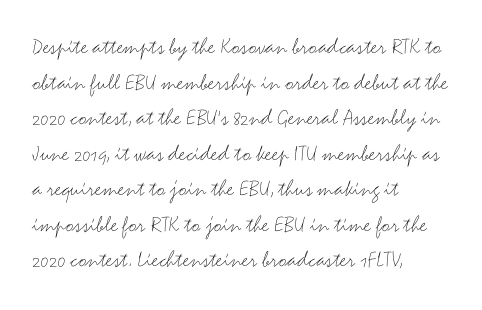
Each line starts at the same left margin while the right side varies. Weight: regular or lighter. Compared with typical paragraphs, the rows here are spaced about the same. No extra tracking has been applied to these lines. Any mark beneath the type? The region is blank.
